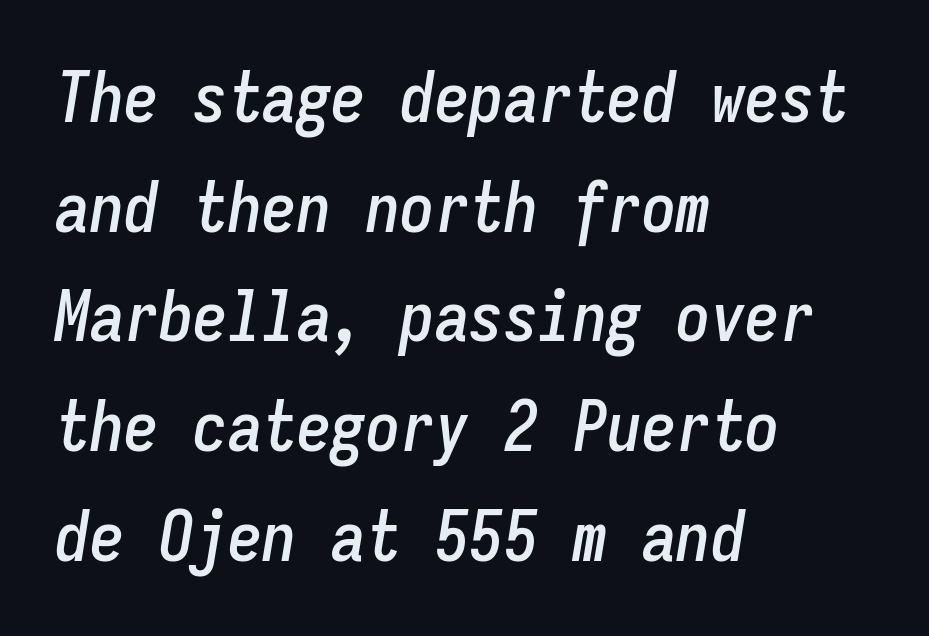
The image shows 69 px condensed type, italic (leaning right), monospaced; set left-aligned, normal line spacing (1.59x), normal letter spacing, not underlined; low stroke contrast and a medium x-height.
